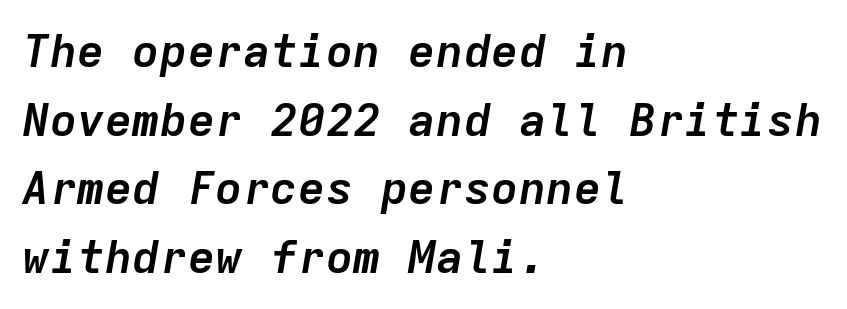
{"italic": "yes", "lean": "right", "slant_degrees": 9, "bold": "yes", "weight": "semibold", "width": "normal", "stroke_contrast": "low", "x_height": "medium", "monospaced": "yes", "underline": "no", "align": "left", "line_spacing": "normal", "line_spacing_ratio": 1.49, "letter_spacing": "normal", "letter_spacing_em": 0.0, "glyph_px": 46}
